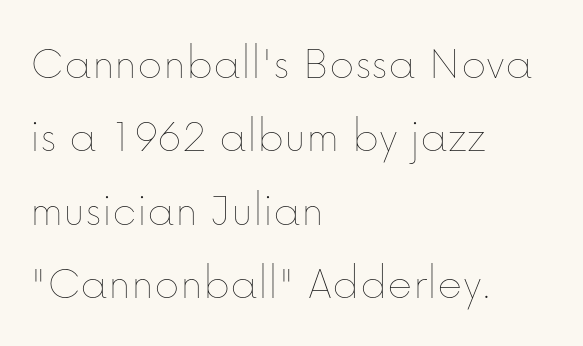
The image shows 48 px thin type, upright; set left-aligned, normal line spacing (1.53x), normal letter spacing, not underlined; low stroke contrast and a medium x-height.
